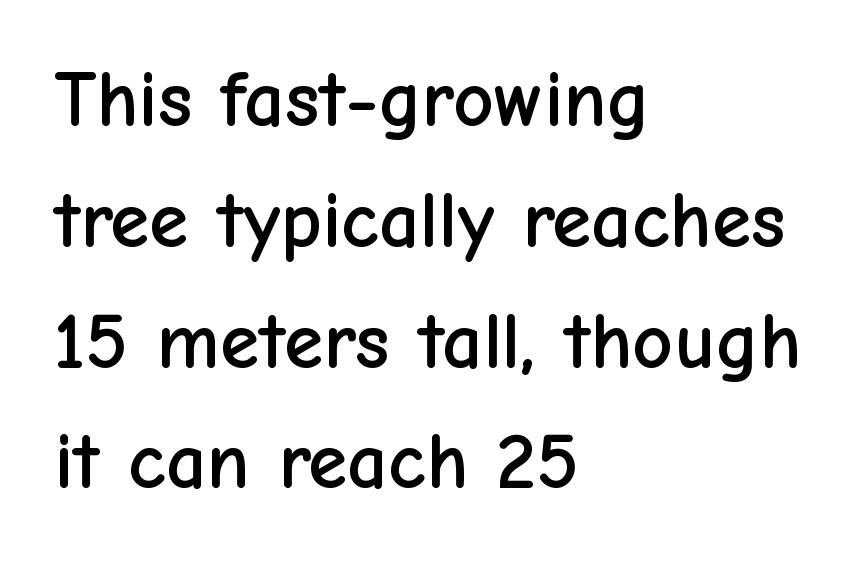
{"serif": "no", "italic": "no", "width": "normal", "stroke_contrast": "low", "x_height": "medium", "monospaced": "no", "underline": "no", "align": "left", "line_spacing": "normal", "line_spacing_ratio": 1.51, "letter_spacing": "normal", "letter_spacing_em": 0.0, "glyph_px": 80}
